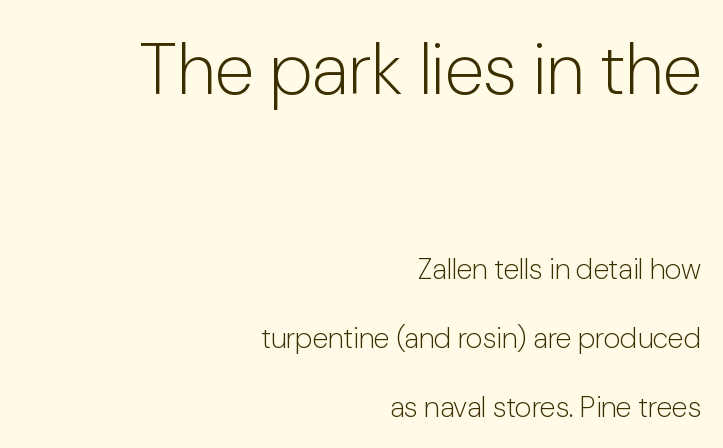
The image shows 72 px light sans-serif type, upright; set right-aligned, loose line spacing (2.37x), normal letter spacing, not underlined; the first (top) block is 2.48x larger; low stroke contrast and a medium x-height.
